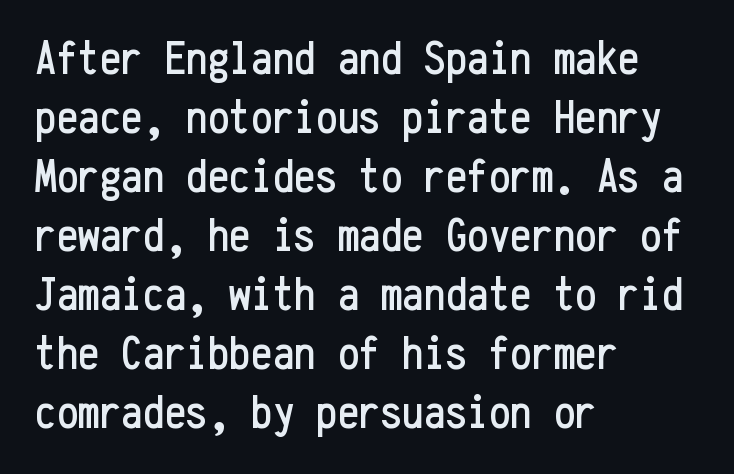
{"serif": "no", "italic": "no", "width": "condensed", "stroke_contrast": "low", "x_height": "medium", "monospaced": "yes", "underline": "no", "align": "left", "line_spacing_ratio": 1.23, "letter_spacing": "normal", "letter_spacing_em": 0.0, "glyph_px": 48}
